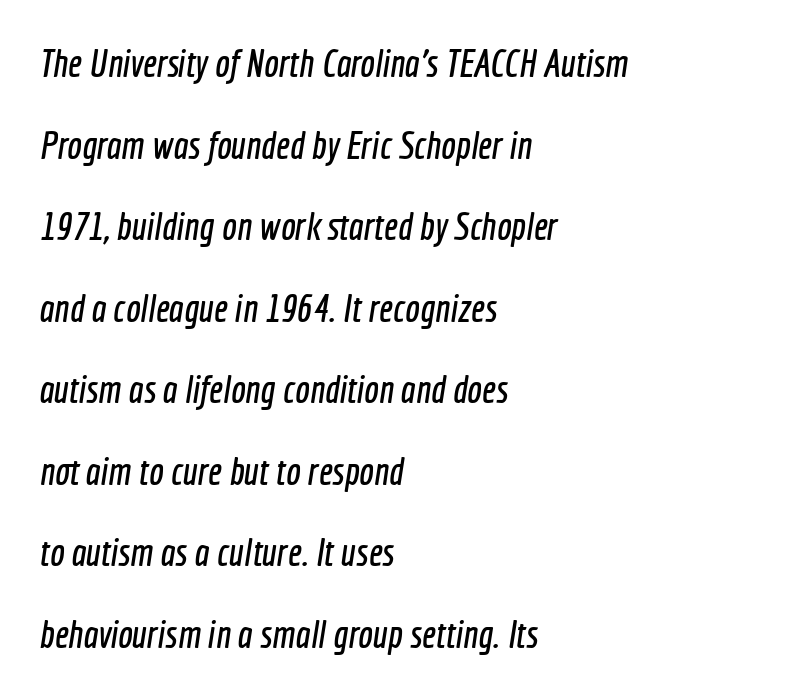
Q: Is the typeface a serif or a sans-serif typeface? A: Sans-serif.
Q: Is the text underlined? A: No.
Q: How is the paragraph aligned? A: Left-aligned.
Q: Is the spacing between letters normal or unusually wide? A: Normal.
Q: Is the spacing between lines tight, normal or loose? A: Loose.
Q: Width (condensed, normal, or wide)? A: Condensed.
Q: x-height? A: Medium.
Q: Monospaced? A: No.
